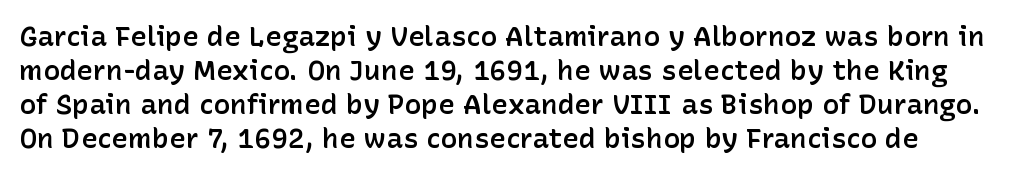
Decoration check: the copy has no underline. On the weight axis this lands at semibold, roughly 600. A typesetter would call this proportional, since set widths differ per character. Does the lettering tilt? It doesn't — this is upright. The text was rendered using a sans face with plain stroke endings.
